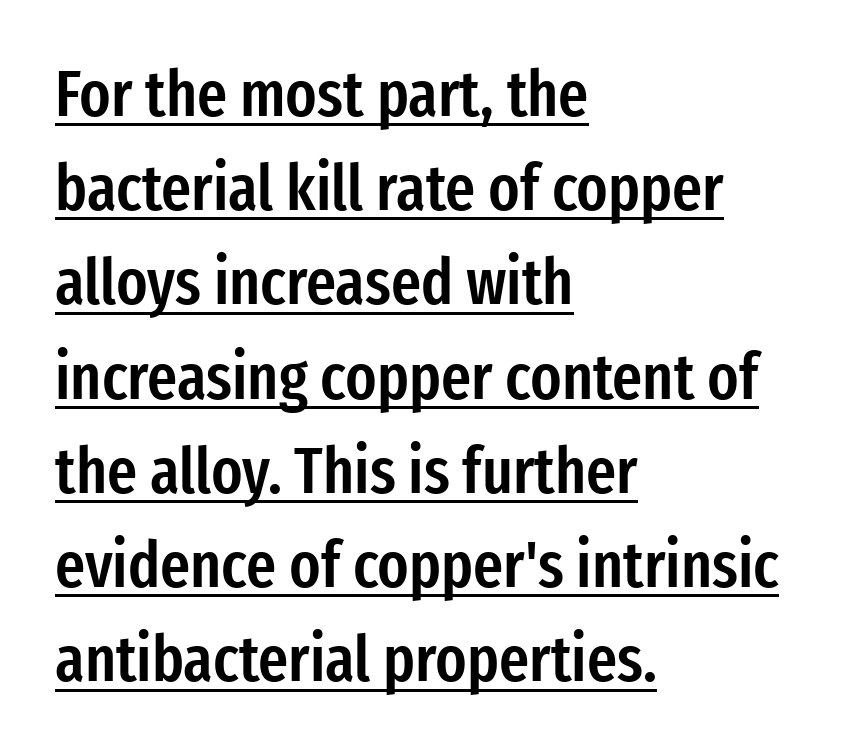
Spacing between characters is what you'd get straight out of the box. Think of a printed novel: that variable character pitch is what you see here. This is the in-between weight designers call semibold or demi. Honestly, the underline is the first thing you notice here. Rendered with straight, roman letterforms.
